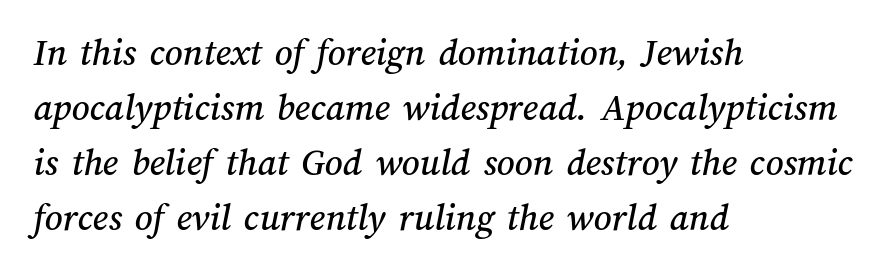
Q: Is the text underlined? A: No.
Q: How is the paragraph aligned? A: Left-aligned.
Q: Is the spacing between letters normal or unusually wide? A: Normal.
Q: Is the spacing between lines tight, normal or loose? A: Normal.
Q: Width (condensed, normal, or wide)? A: Normal.
Q: Stroke contrast? A: Medium.
Q: x-height? A: Medium.
Q: Monospaced? A: No.
